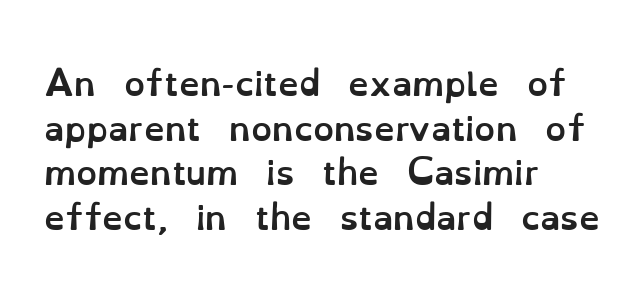
{"italic": "no", "bold": "yes", "weight": "semibold", "width": "normal", "stroke_contrast": "low", "x_height": "small", "monospaced": "no", "underline": "no", "align": "left", "line_spacing": "normal", "line_spacing_ratio": 1.35, "letter_spacing": "normal", "letter_spacing_em": 0.0, "glyph_px": 33}
